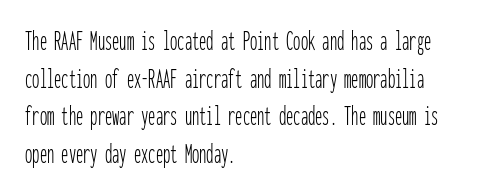
Q: Is the text bold? A: No.
Q: Is the text italic (slanted)? A: No, it is upright.
Q: Is the typeface a serif or a sans-serif typeface? A: Sans-serif.
Q: Is the text underlined? A: No.
Q: How is the paragraph aligned? A: Left-aligned.
Q: Is the spacing between letters normal or unusually wide? A: Normal.
Q: Is the spacing between lines tight, normal or loose? A: Normal.
Q: Width (condensed, normal, or wide)? A: Condensed.
Q: Stroke contrast? A: Low.
Q: x-height? A: Medium.
Q: Monospaced? A: Yes.
